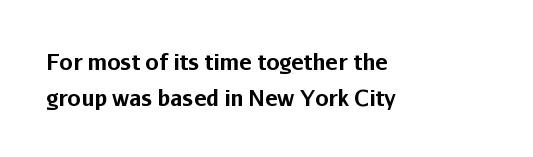
The image shows 21 px bold type, upright; set left-aligned, normal line spacing (1.7x), normal letter spacing, not underlined.
